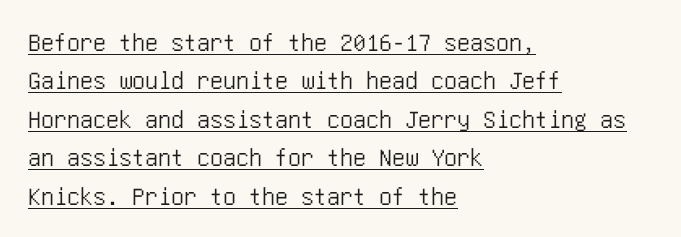
Here the glyphs are tracked normally, forming tight word shapes. Line beginnings align vertically; line endings do not. Do the letters lean? They stand straight. These lines sit exactly where default settings would place them. You can see a thin bar hugging the bottom of the glyphs.
